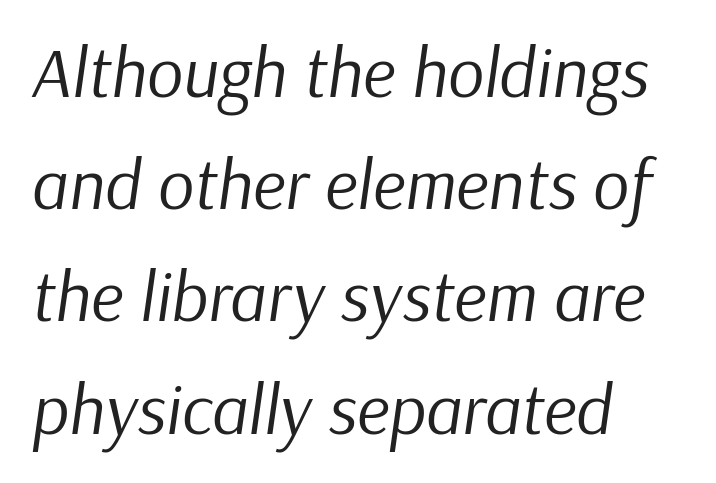
Nothing unusual about the tracking: characters are spaced as the font intends. Type without underlining. These lines are rendered in a variable-pitch font. Emphasis-style slanted type is in use. The line-height multiplier appears to be the usual default.
